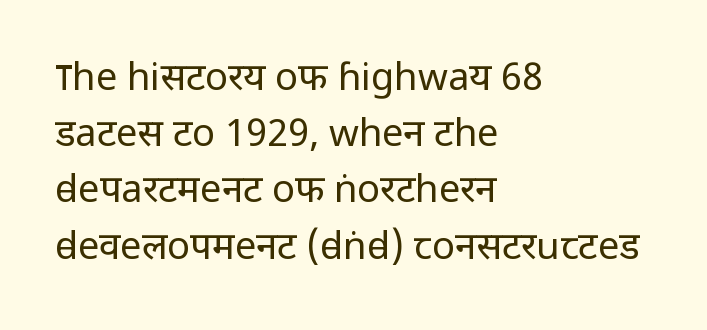
Q: Is the text bold? A: No.
Q: Is the text italic (slanted)? A: No, it is upright.
Q: Is the typeface a serif or a sans-serif typeface? A: Sans-serif.
Q: Is the text underlined? A: No.
Q: How is the paragraph aligned? A: Left-aligned.
Q: Is the spacing between letters normal or unusually wide? A: Normal.
Q: Is the spacing between lines tight, normal or loose? A: Normal.
Q: Width (condensed, normal, or wide)? A: Normal.
Q: Stroke contrast? A: Low.
Q: x-height? A: Medium.
Q: Monospaced? A: No.
